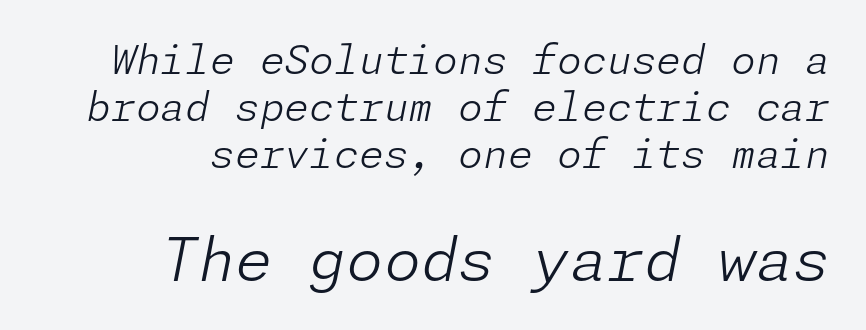
Q: Is the text bold? A: No.
Q: Is the text italic (slanted)? A: Yes, it leans right by about 11 degrees.
Q: Is the text underlined? A: No.
Q: How is the paragraph aligned? A: Right-aligned.
Q: Is the spacing between letters normal or unusually wide? A: Normal.
Q: Which block of text is set in a larger size, the first (top) or the second (bottom)? A: The second (bottom) one.
Q: Width (condensed, normal, or wide)? A: Normal.
Q: Stroke contrast? A: Low.
Q: x-height? A: Medium.
